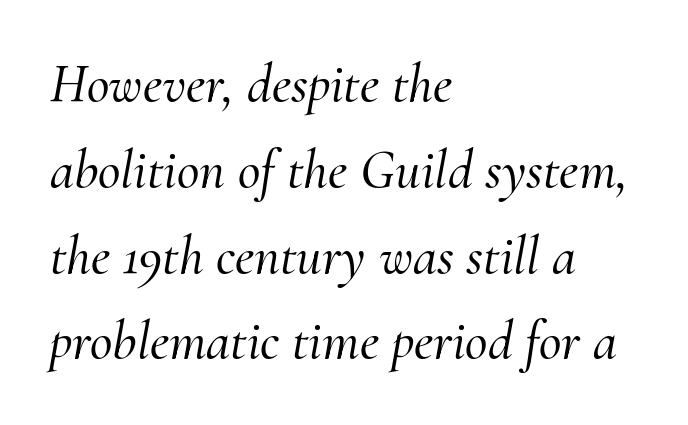
Q: Is the text italic (slanted)? A: Yes, it leans right by about 10 degrees.
Q: Is the typeface a serif or a sans-serif typeface? A: Serif.
Q: Is the text underlined? A: No.
Q: How is the paragraph aligned? A: Left-aligned.
Q: Is the spacing between letters normal or unusually wide? A: Normal.
Q: Is the spacing between lines tight, normal or loose? A: Normal.
Q: Width (condensed, normal, or wide)? A: Normal.
Q: Stroke contrast? A: Medium.
Q: x-height? A: Small.
Q: Monospaced? A: No.
